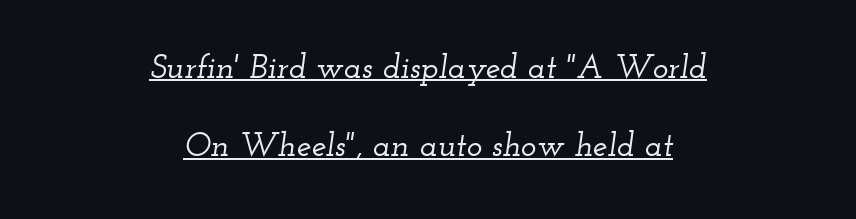
{"serif": "yes", "italic": "yes", "lean": "right", "slant_degrees": 12, "width": "wide", "stroke_contrast": "low", "x_height": "small", "monospaced": "no", "underline": "yes", "align": "center", "line_spacing": "loose", "line_spacing_ratio": 2.37, "letter_spacing": "normal", "letter_spacing_em": 0.0, "glyph_px": 33}
